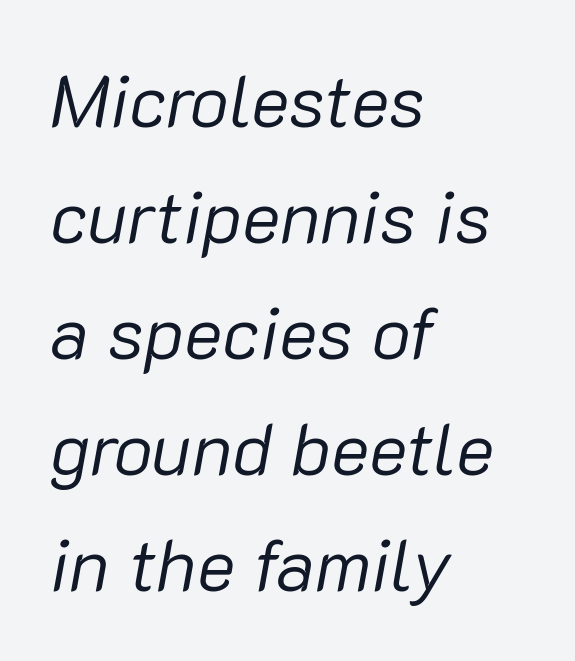
Which margin do the lines hug? The left one — the right edge is uneven. A normal amount of white space separates one row of letters from the next. No letter is thick-stroked: the sample isn't bold. Is this a fixed-width face? No — the glyphs have proportional, varying widths.
